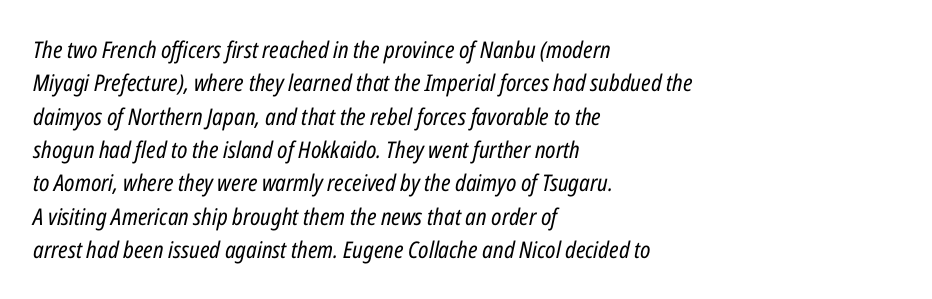
Quick note: underline off. Nobody touched the tracking dial on this one. Quick note: italic. How would I describe the line gaps? Plain and ordinary. Nothing heavy about these letters — not bold at all.
